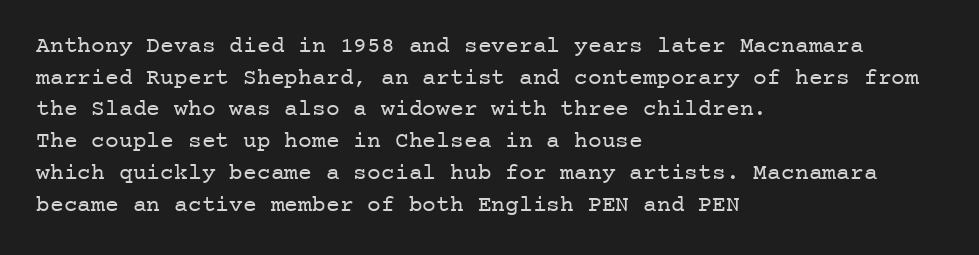
A roman cut, with each character standing at attention. Line spacing here is normal. The text block is weighted toward the left margin, trailing off unevenly rightward. Lines of text with bare space underneath. Nothing unusual about the tracking: characters are spaced as the font intends. A quiet, ordinary-to-light weight characterises the typeface.
